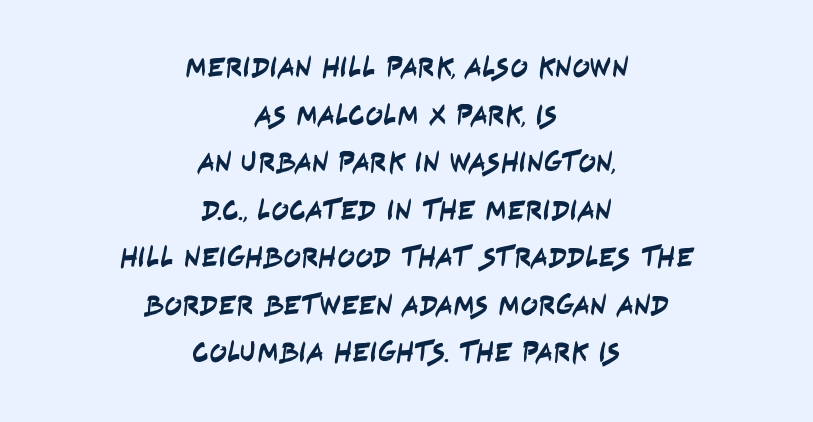
{"serif": "no", "width": "condensed", "stroke_contrast": "low", "x_height": "large", "monospaced": "no", "underline": "no", "align": "center", "line_spacing": "normal", "line_spacing_ratio": 1.64, "letter_spacing": "normal", "letter_spacing_em": 0.0, "glyph_px": 29}
